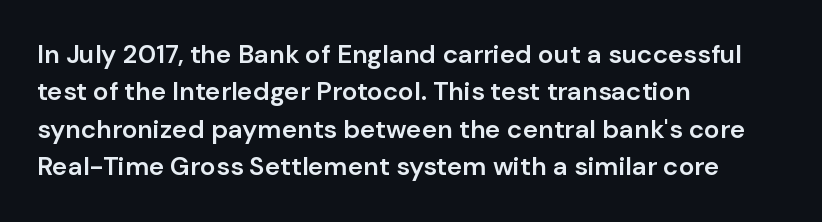
{"italic": "no", "bold": "semi", "underline": "no", "align": "left", "line_spacing": "normal", "line_spacing_ratio": 1.44, "letter_spacing": "normal", "letter_spacing_em": 0.0, "glyph_px": 26}
